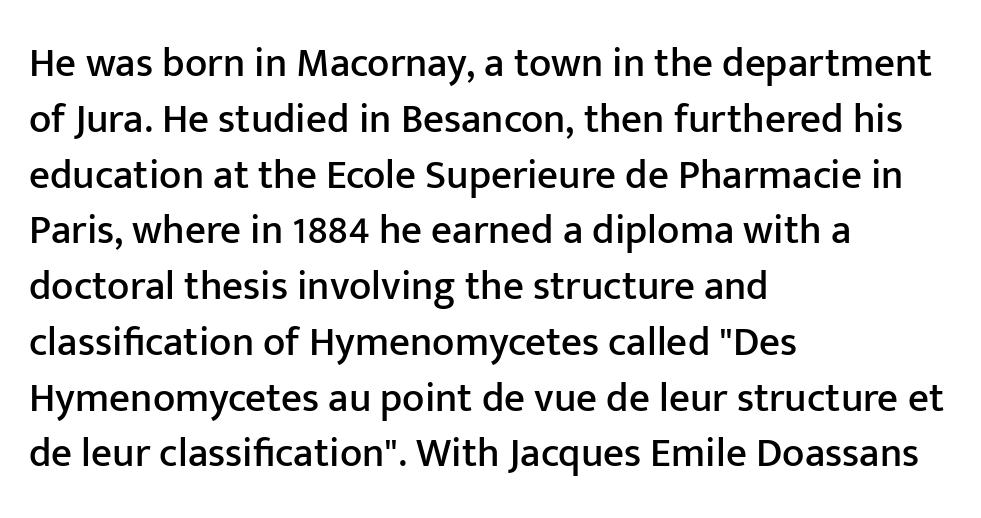
{"serif": "no", "italic": "no", "width": "normal", "stroke_contrast": "low", "x_height": "medium", "monospaced": "no", "underline": "no", "align": "left", "line_spacing": "normal", "line_spacing_ratio": 1.36, "letter_spacing": "normal", "letter_spacing_em": 0.0, "glyph_px": 41}
